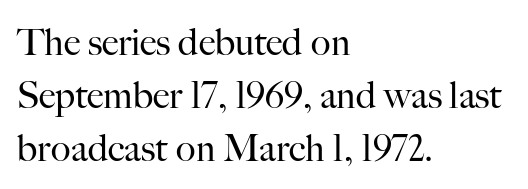
The image shows 37 px regular-weight serif type, upright; set left-aligned, normal line spacing (1.43x), normal letter spacing, not underlined; high stroke contrast and a small x-height.
